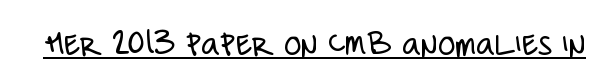
No feet cap the strokes, marking this as sans-serif type. The axis of the letterforms is exactly vertical. Note the varied advance widths — an 'i' is clearly narrower than an 'm'. The lettering is marked with a stroke running underneath it.
